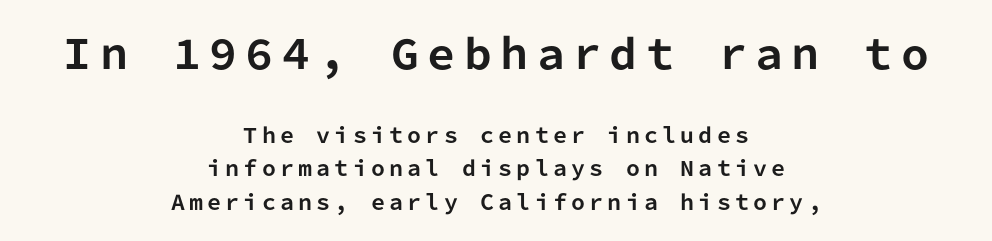
The image shows 40 px bold sans-serif type, upright, monospaced; set centered, normal line spacing (1.69x), unusually wide letter spacing (+0.21 em), not underlined; the first (top) block is 2.0x larger; low stroke contrast and a medium x-height.
